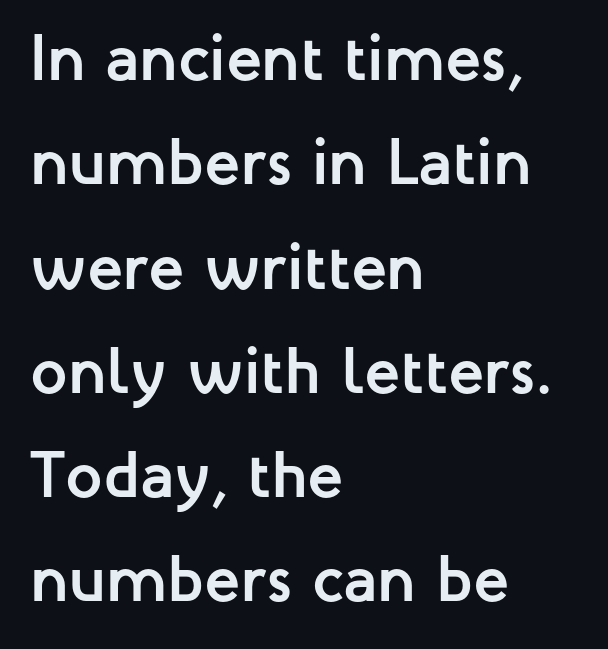
{"serif": "no", "italic": "no", "bold": "yes", "weight": "semibold", "width": "normal", "stroke_contrast": "low", "x_height": "medium", "monospaced": "no", "underline": "no", "align": "left", "line_spacing": "normal", "line_spacing_ratio": 1.58, "letter_spacing": "normal", "letter_spacing_em": 0.0, "glyph_px": 66}
